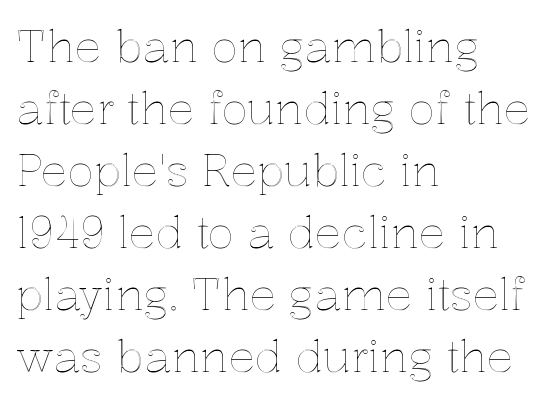
The image shows 44 px text type, upright; set left-aligned, normal line spacing (1.41x), normal letter spacing, not underlined; a medium x-height.
